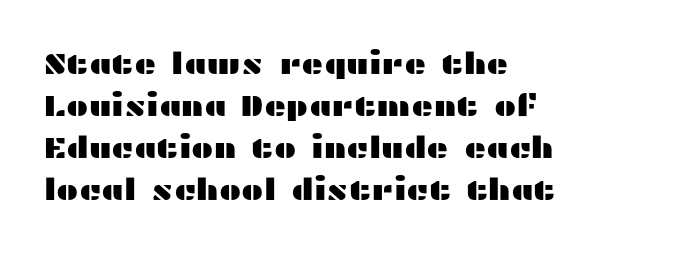
Q: Is the text italic (slanted)? A: No, it is upright.
Q: Is the typeface a serif or a sans-serif typeface? A: Sans-serif.
Q: Is the text underlined? A: No.
Q: How is the paragraph aligned? A: Left-aligned.
Q: Is the spacing between letters normal or unusually wide? A: Normal.
Q: Is the spacing between lines tight, normal or loose? A: Normal.
Q: Width (condensed, normal, or wide)? A: Wide.
Q: Stroke contrast? A: Medium.
Q: x-height? A: Medium.
Q: Monospaced? A: No.
